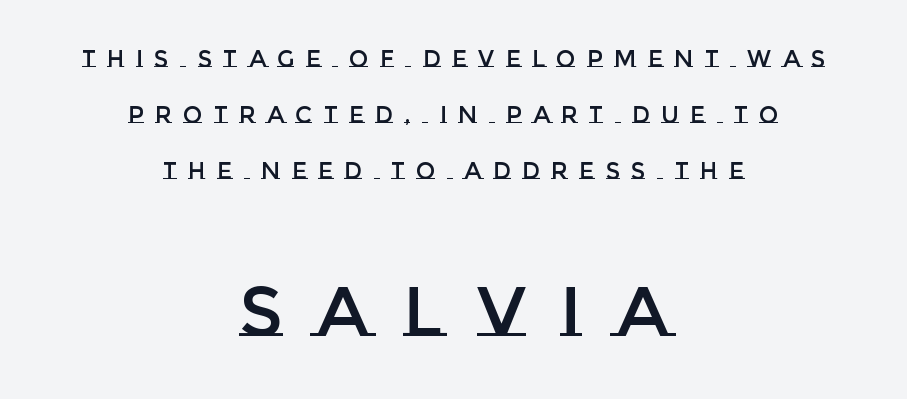
{"italic": "no", "width": "normal", "stroke_contrast": "low", "x_height": "large", "monospaced": "no", "underline": "no", "align": "center", "line_spacing": "loose", "line_spacing_ratio": 2.44, "letter_spacing": "wide", "letter_spacing_em": 0.49, "larger_block": "second", "size_ratio": 3.04, "glyph_px": 70}
